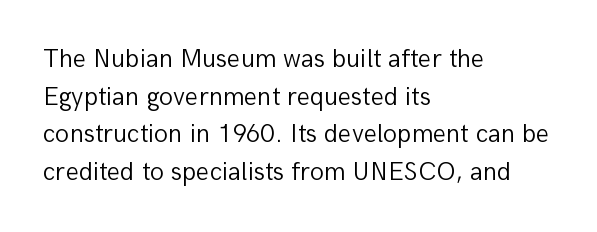
{"italic": "no", "bold": "no", "underline": "no", "align": "left", "line_spacing": "normal", "line_spacing_ratio": 1.45, "letter_spacing": "normal", "letter_spacing_em": 0.0, "glyph_px": 26}
